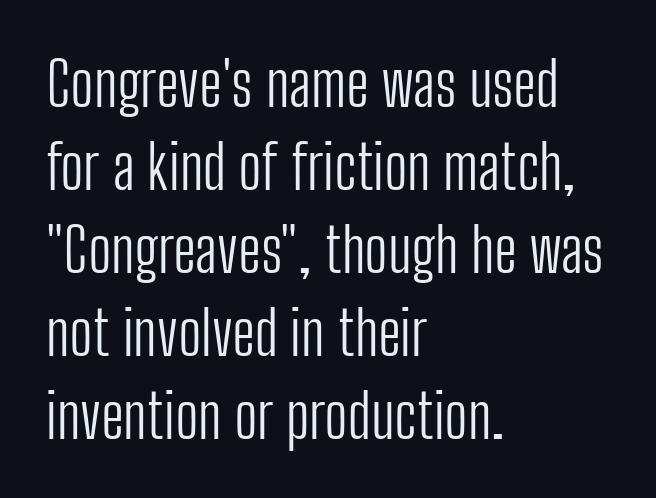
Q: Is the text bold? A: No.
Q: Is the text italic (slanted)? A: No, it is upright.
Q: Is the typeface a serif or a sans-serif typeface? A: Sans-serif.
Q: Is the text underlined? A: No.
Q: How is the paragraph aligned? A: Left-aligned.
Q: Is the spacing between letters normal or unusually wide? A: Normal.
Q: Is the spacing between lines tight, normal or loose? A: Normal.
Q: Width (condensed, normal, or wide)? A: Condensed.
Q: Stroke contrast? A: Low.
Q: x-height? A: Medium.
Q: Monospaced? A: No.
